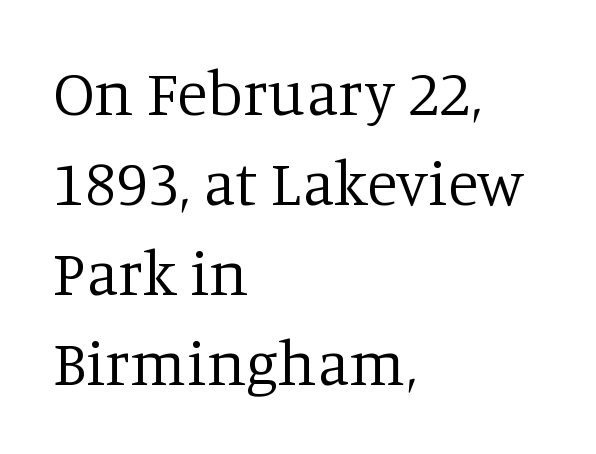
The image shows 63 px regular-weight serif type, upright; set left-aligned, normal line spacing (1.43x), normal letter spacing, not underlined; low stroke contrast and a large x-height.
